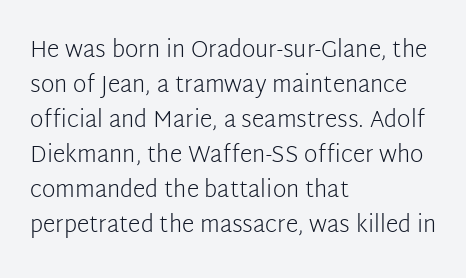
Q: Is the text bold? A: No.
Q: Is the text italic (slanted)? A: No, it is upright.
Q: Is the text underlined? A: No.
Q: How is the paragraph aligned? A: Left-aligned.
Q: Is the spacing between letters normal or unusually wide? A: Normal.
Q: Is the spacing between lines tight, normal or loose? A: Normal.
